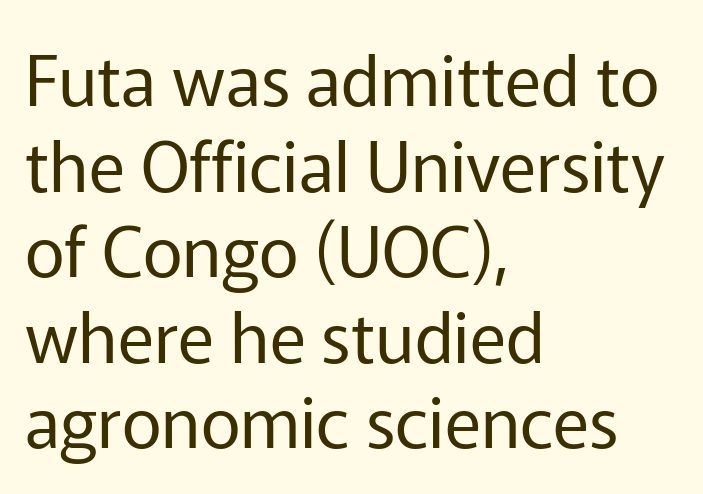
Q: Is the text bold? A: No.
Q: Is the text italic (slanted)? A: No, it is upright.
Q: Is the typeface a serif or a sans-serif typeface? A: Sans-serif.
Q: Is the text underlined? A: No.
Q: How is the paragraph aligned? A: Left-aligned.
Q: Is the spacing between letters normal or unusually wide? A: Normal.
Q: Width (condensed, normal, or wide)? A: Normal.
Q: Stroke contrast? A: Low.
Q: x-height? A: Medium.
Q: Monospaced? A: No.
